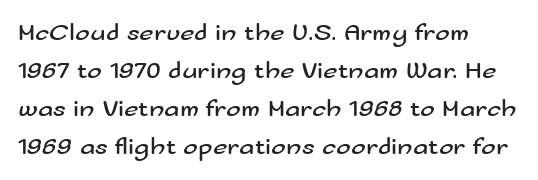
The image shows 25 px text type, upright; set left-aligned, normal line spacing (1.52x), normal letter spacing, not underlined.
